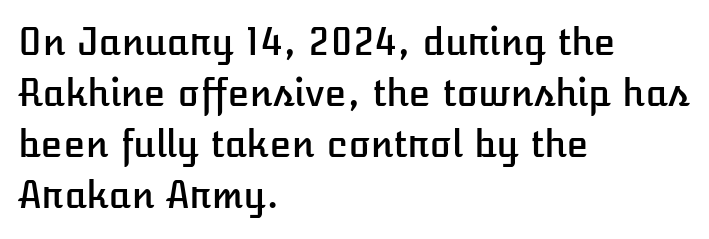
The image shows 36 px text type, upright; set left-aligned, normal line spacing (1.42x), normal letter spacing, not underlined; low stroke contrast and a medium x-height.
